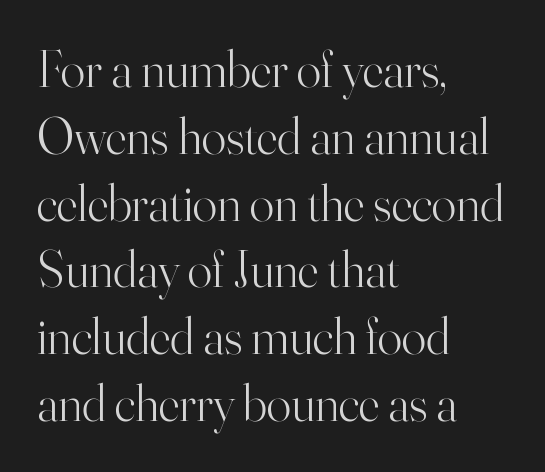
Stroke terminals: seriffed. These lines are rendered in a variable-pitch font. The baseline area is clear. Normally led — the rows are evenly, conventionally spaced. Letter spacing: default.
